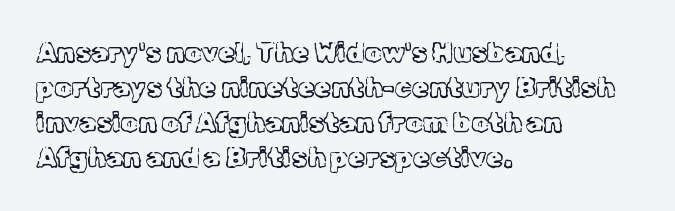
{"italic": "no", "bold": "no", "underline": "no", "align": "left", "line_spacing": "normal", "line_spacing_ratio": 1.3, "letter_spacing": "normal", "letter_spacing_em": 0.0, "glyph_px": 27}
